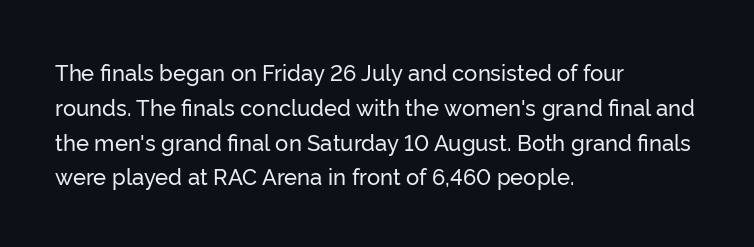
{"italic": "no", "underline": "no", "align": "left", "line_spacing": "normal", "line_spacing_ratio": 1.58, "letter_spacing": "normal", "letter_spacing_em": 0.0, "glyph_px": 22}
